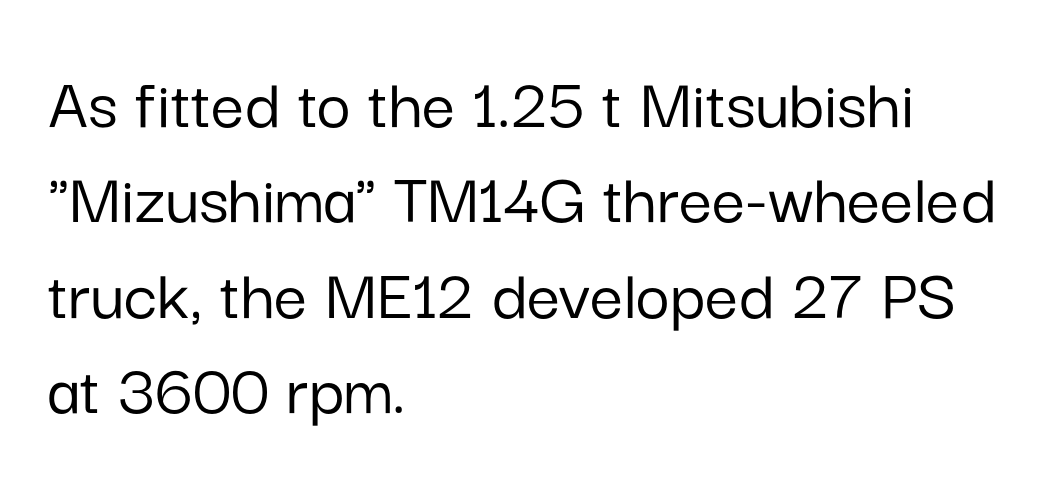
{"serif": "no", "italic": "no", "width": "normal", "stroke_contrast": "low", "x_height": "medium", "monospaced": "no", "underline": "no", "align": "left", "line_spacing": "normal", "line_spacing_ratio": 1.29, "letter_spacing": "normal", "letter_spacing_em": 0.0, "glyph_px": 74}
